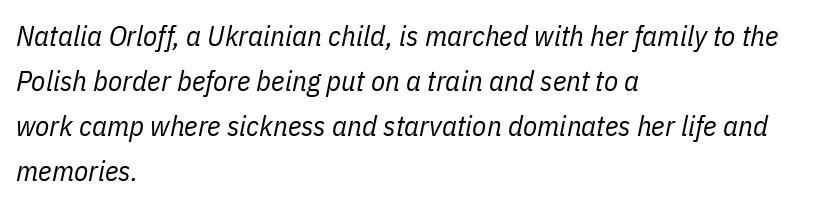
How would I describe the line gaps? Plain and ordinary. The lines in this sample share a left origin and differ only in where they stop. Type without underlining. The typography opts for an oblique posture over an upright one.
